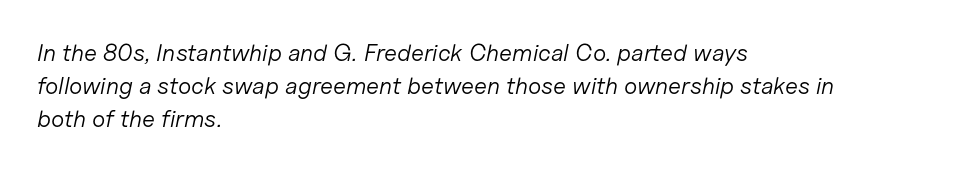
The image shows 24 px text type, italic (leaning right); set left-aligned, normal line spacing (1.37x), normal letter spacing, not underlined.
